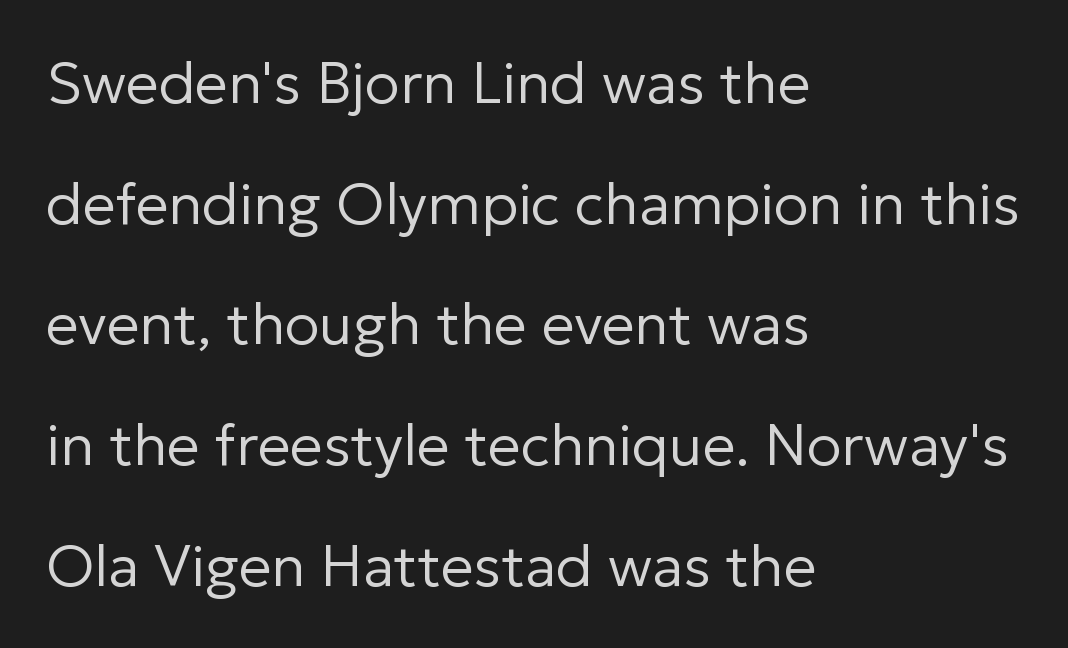
{"serif": "no", "italic": "no", "bold": "no", "weight": "regular", "width": "normal", "stroke_contrast": "low", "x_height": "medium", "monospaced": "no", "underline": "no", "align": "left", "line_spacing": "loose", "line_spacing_ratio": 2.08, "letter_spacing": "normal", "letter_spacing_em": 0.0, "glyph_px": 58}
